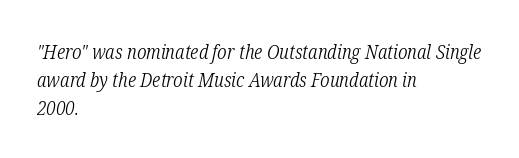
{"italic": "yes", "lean": "right", "slant_degrees": 12, "bold": "no", "underline": "no", "align": "left", "line_spacing": "normal", "line_spacing_ratio": 1.39, "letter_spacing": "normal", "letter_spacing_em": 0.0, "glyph_px": 20}
